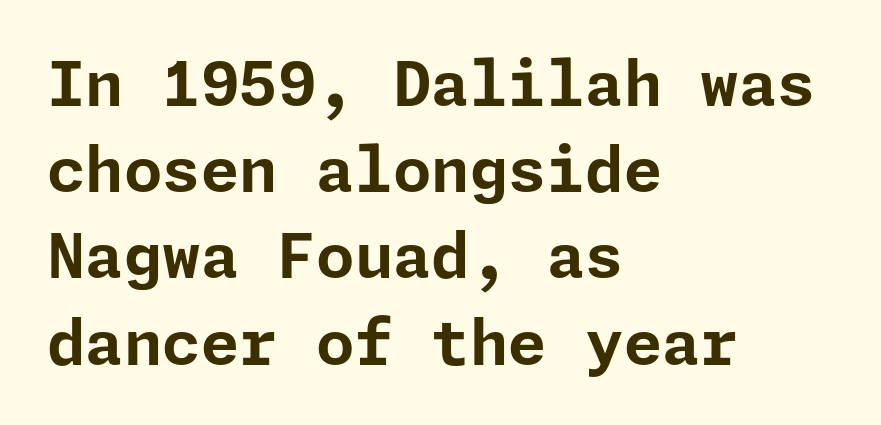
Q: Is the text bold? A: Yes.
Q: Is the text italic (slanted)? A: No, it is upright.
Q: Is the typeface a serif or a sans-serif typeface? A: Sans-serif.
Q: Is the text underlined? A: No.
Q: How is the paragraph aligned? A: Left-aligned.
Q: Is the spacing between letters normal or unusually wide? A: Normal.
Q: Is the spacing between lines tight, normal or loose? A: Normal.
Q: Width (condensed, normal, or wide)? A: Normal.
Q: Stroke contrast? A: Low.
Q: x-height? A: Medium.
